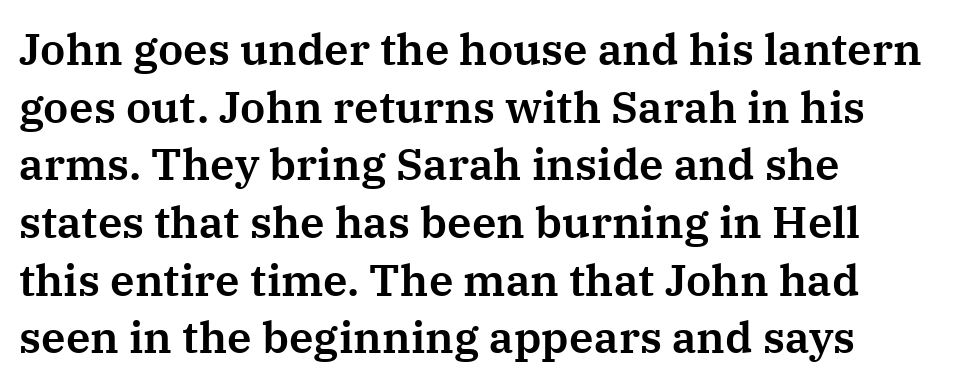
Q: Is the text italic (slanted)? A: No, it is upright.
Q: Is the typeface a serif or a sans-serif typeface? A: Serif.
Q: Is the text underlined? A: No.
Q: How is the paragraph aligned? A: Left-aligned.
Q: Is the spacing between letters normal or unusually wide? A: Normal.
Q: Is the spacing between lines tight, normal or loose? A: Normal.
Q: Width (condensed, normal, or wide)? A: Normal.
Q: Stroke contrast? A: Medium.
Q: x-height? A: Medium.
Q: Monospaced? A: No.
